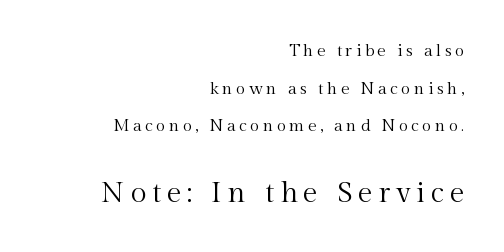
The image shows 29 px regular-weight serif type, upright; set right-aligned, loose line spacing (2.22x), unusually wide letter spacing (+0.2 em), not underlined; the second (bottom) block is 1.71x larger; a medium x-height.
